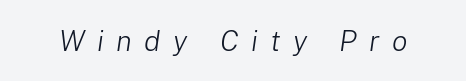
{"italic": "yes", "lean": "right", "slant_degrees": 8, "bold": "no", "weight": "light", "width": "normal", "stroke_contrast": "low", "x_height": "medium", "monospaced": "no", "underline": "no", "letter_spacing": "wide", "letter_spacing_em": 0.43, "glyph_px": 29}
